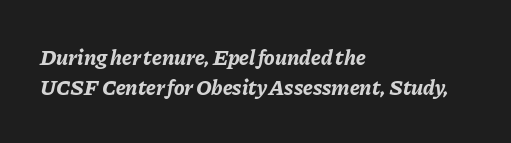
The image shows 22 px bold type, italic (leaning right); set left-aligned, normal line spacing (1.37x), normal letter spacing, not underlined.
